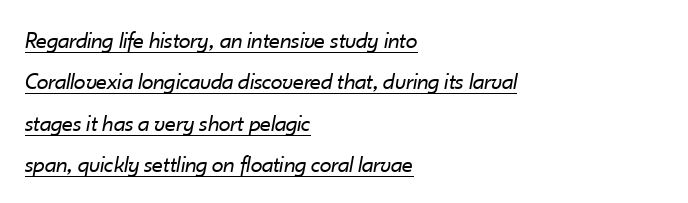
The image shows 24 px text type, italic (leaning right); set left-aligned, line spacing 1.72x, normal letter spacing, underlined.
